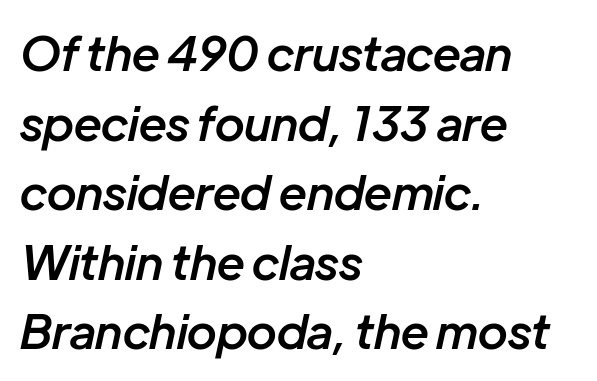
{"italic": "yes", "lean": "right", "slant_degrees": 12, "bold": "semi", "weight": "semibold", "width": "normal", "stroke_contrast": "low", "x_height": "medium", "monospaced": "no", "underline": "no", "align": "left", "line_spacing": "normal", "line_spacing_ratio": 1.48, "letter_spacing": "normal", "letter_spacing_em": 0.0, "glyph_px": 47}
